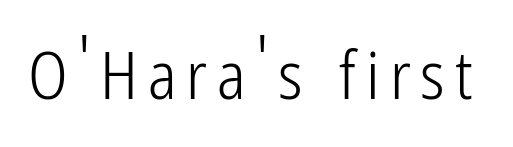
{"serif": "no", "italic": "no", "bold": "no", "weight": "light", "width": "condensed", "stroke_contrast": "low", "x_height": "medium", "monospaced": "no", "underline": "no", "glyph_px": 66}
